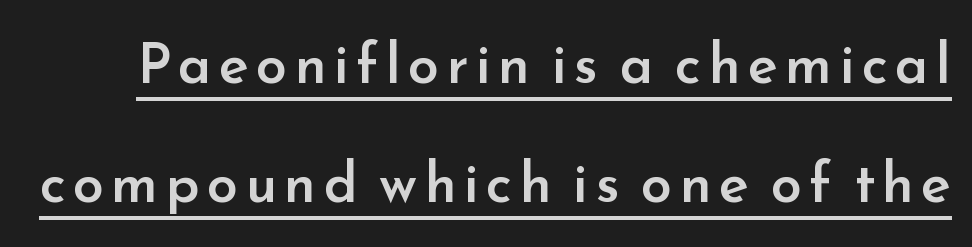
Q: Is the text bold? A: Semi-bold.
Q: Is the text italic (slanted)? A: No, it is upright.
Q: Is the typeface a serif or a sans-serif typeface? A: Sans-serif.
Q: Is the text underlined? A: Yes.
Q: Is the spacing between lines tight, normal or loose? A: Loose.
Q: Width (condensed, normal, or wide)? A: Normal.
Q: Stroke contrast? A: Low.
Q: x-height? A: Small.
Q: Monospaced? A: No.
